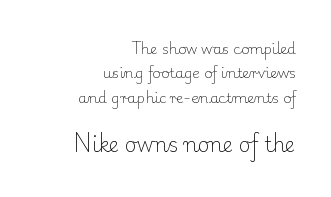
The image shows 20 px text type, upright; set right-aligned, line spacing 1.74x, normal letter spacing, not underlined; the second (bottom) block is 1.43x larger.
